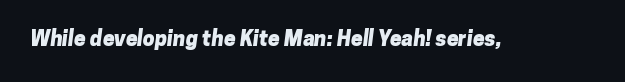
On the weight axis this lands at bold, roughly 700. Spacing between characters is what you'd get straight out of the box. Check under the words: just untouched page.
